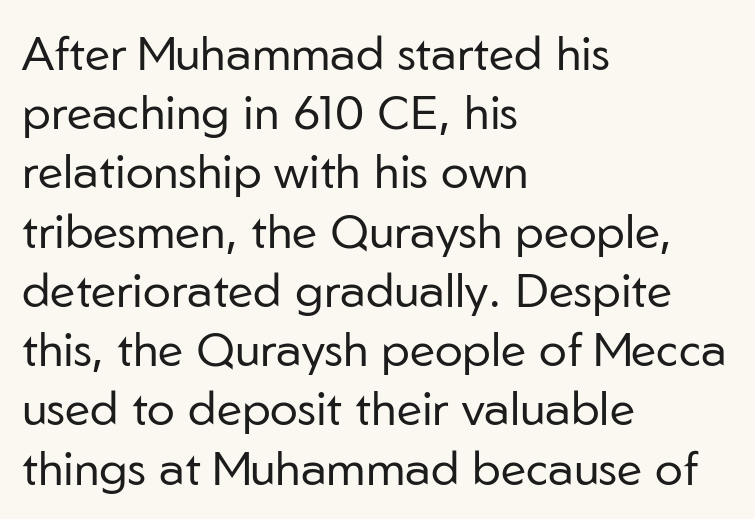
Standard letterfit; no display-style spreading of the glyphs. Type style note: lacks serifs. A quiet, ordinary-to-light weight characterises the typeface. The letters advance in unequal steps, a hallmark of proportional type. Beneath every word, the page is bare.
